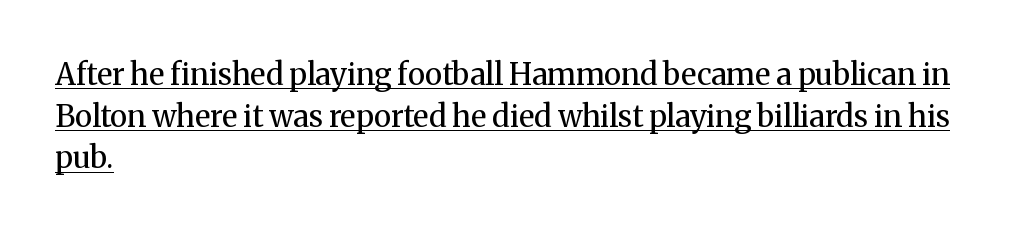
Look at the bottom of the vertical strokes: they flare into serifs here. The vertical gap from one line to the next is medium. Think of a printed novel: that variable character pitch is what you see here. The gaps between neighbouring characters are ordinary and unremarkable. No italicization has been applied; the sample stays upright.
